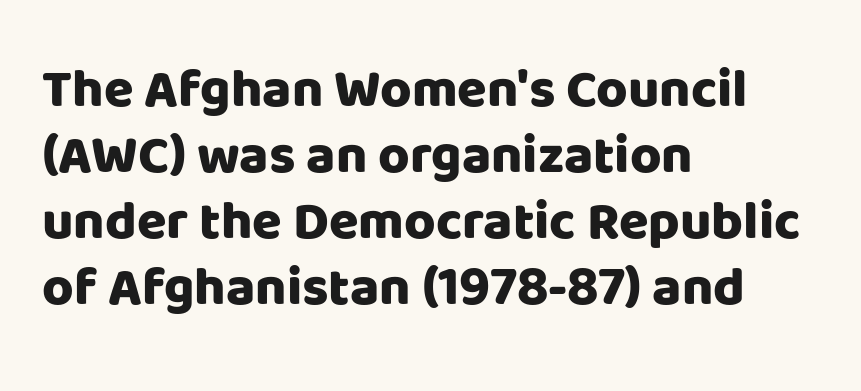
Q: Is the text bold? A: Yes.
Q: Is the text italic (slanted)? A: No, it is upright.
Q: Is the typeface a serif or a sans-serif typeface? A: Sans-serif.
Q: Is the text underlined? A: No.
Q: How is the paragraph aligned? A: Left-aligned.
Q: Is the spacing between letters normal or unusually wide? A: Normal.
Q: Width (condensed, normal, or wide)? A: Normal.
Q: Stroke contrast? A: Low.
Q: x-height? A: Large.
Q: Monospaced? A: No.
